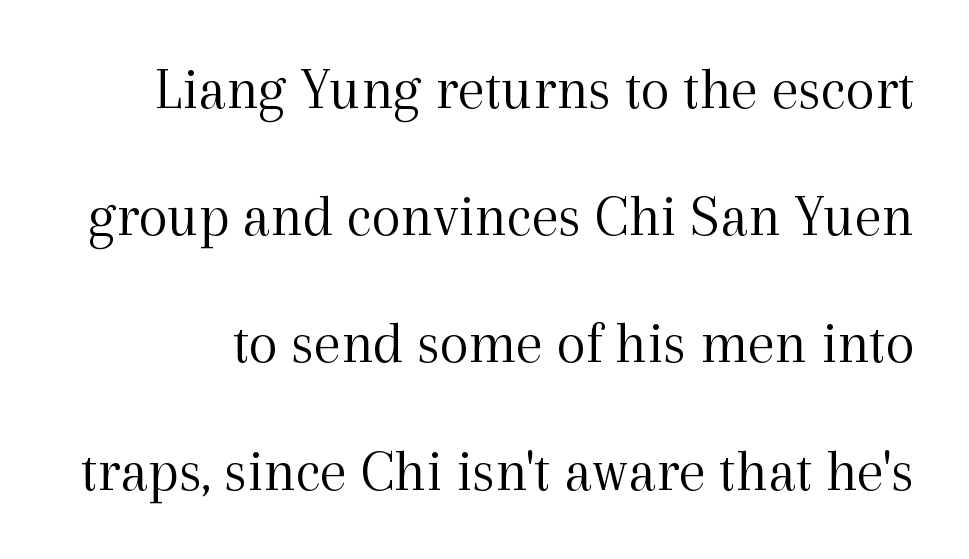
{"serif": "yes", "italic": "no", "bold": "no", "weight": "light", "width": "normal", "x_height": "medium", "monospaced": "no", "underline": "no", "line_spacing": "loose", "line_spacing_ratio": 2.12, "letter_spacing": "normal", "letter_spacing_em": 0.0, "glyph_px": 60}
